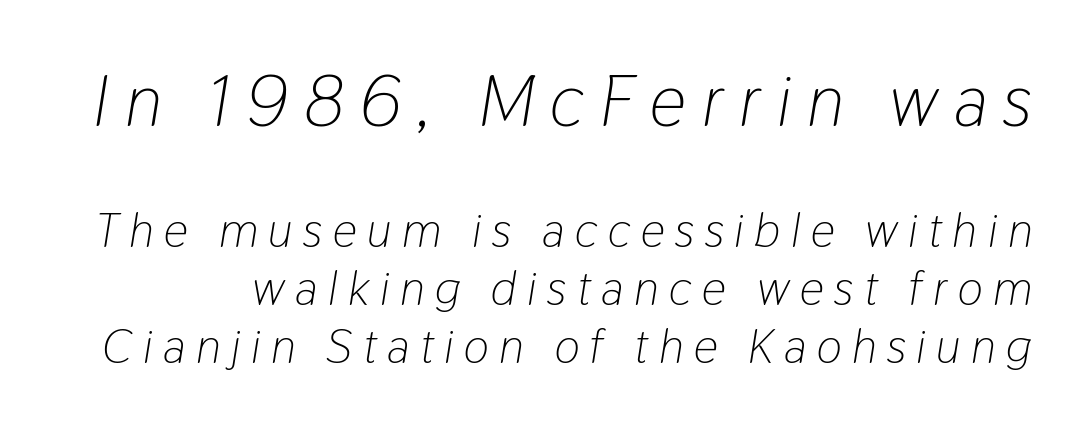
{"italic": "yes", "lean": "right", "slant_degrees": 9, "bold": "no", "weight": "light", "width": "condensed", "stroke_contrast": "low", "x_height": "medium", "monospaced": "no", "underline": "no", "line_spacing_ratio": 1.21, "letter_spacing": "wide", "letter_spacing_em": 0.22, "larger_block": "first", "size_ratio": 1.5, "glyph_px": 72}
